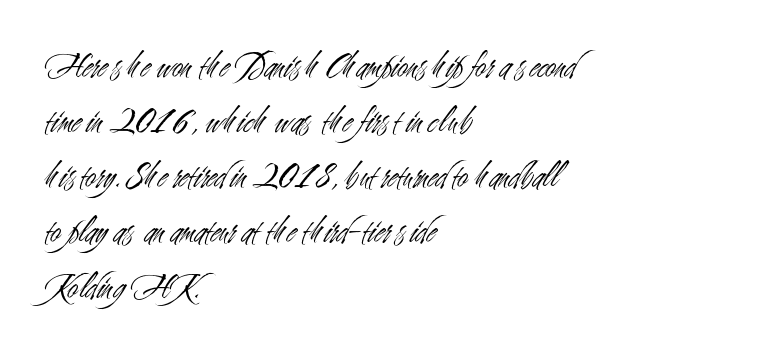
Q: Is the text bold? A: No.
Q: Is the text italic (slanted)? A: Yes.
Q: Is the typeface a serif or a sans-serif typeface? A: Sans-serif.
Q: Is the text underlined? A: No.
Q: How is the paragraph aligned? A: Left-aligned.
Q: Is the spacing between letters normal or unusually wide? A: Normal.
Q: Is the spacing between lines tight, normal or loose? A: Normal.
Q: Width (condensed, normal, or wide)? A: Condensed.
Q: Stroke contrast? A: Medium.
Q: x-height? A: Small.
Q: Monospaced? A: No.
